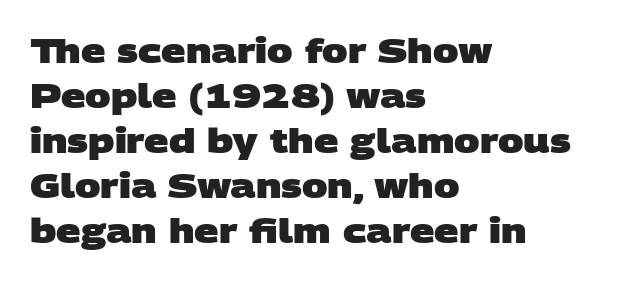
The image shows 34 px heavy, wide sans-serif type; set left-aligned, normal line spacing (1.32x), normal letter spacing, not underlined; low stroke contrast and a large x-height.
